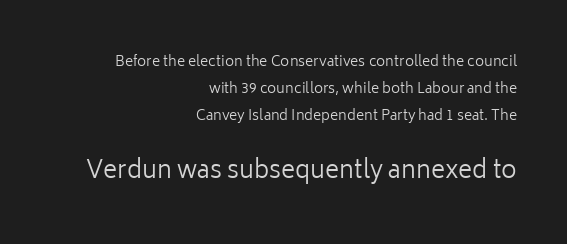
Q: Is the text bold? A: No.
Q: Is the text italic (slanted)? A: No, it is upright.
Q: Is the text underlined? A: No.
Q: How is the paragraph aligned? A: Right-aligned.
Q: Is the spacing between letters normal or unusually wide? A: Normal.
Q: Is the spacing between lines tight, normal or loose? A: Loose.
Q: Which block of text is set in a larger size, the first (top) or the second (bottom)? A: The second (bottom) one.
